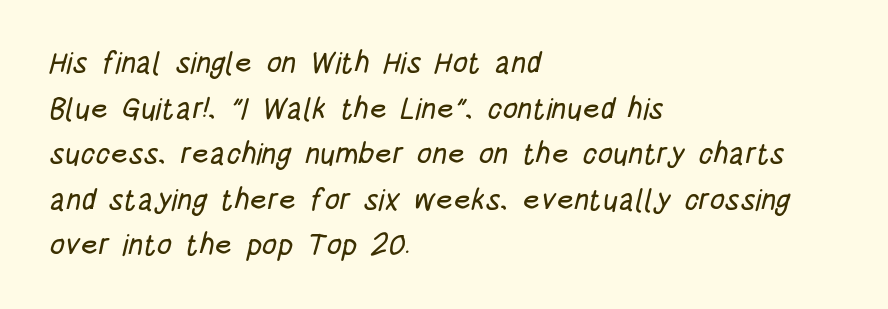
Q: Is the typeface a serif or a sans-serif typeface? A: Sans-serif.
Q: Is the text underlined? A: No.
Q: How is the paragraph aligned? A: Left-aligned.
Q: Is the spacing between letters normal or unusually wide? A: Normal.
Q: Is the spacing between lines tight, normal or loose? A: Normal.
Q: Width (condensed, normal, or wide)? A: Condensed.
Q: Stroke contrast? A: Low.
Q: x-height? A: Large.
Q: Monospaced? A: No.
